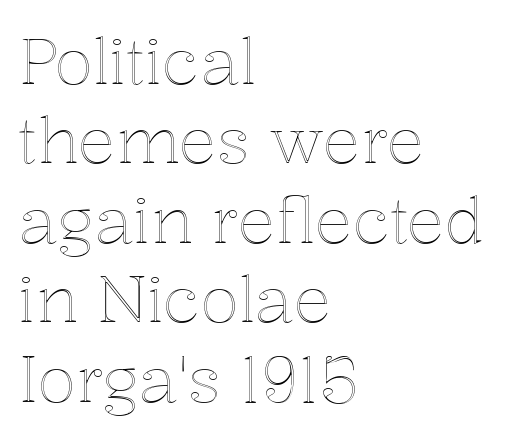
{"italic": "no", "width": "normal", "x_height": "medium", "monospaced": "no", "underline": "no", "align": "left", "line_spacing": "normal", "line_spacing_ratio": 1.26, "letter_spacing": "normal", "letter_spacing_em": 0.0, "glyph_px": 63}
